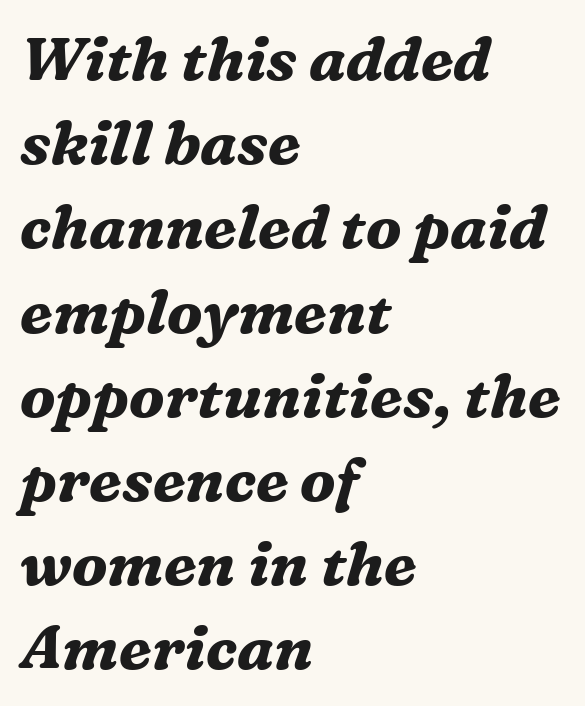
The sample has been set heavy, in full bold. Little horizontal feet cap the strokes, marking this as serif type. Normally led — the rows are evenly, conventionally spaced. Clear beneath every line of the passage. Note the varied advance widths — an 'i' is clearly narrower than an 'm'.
